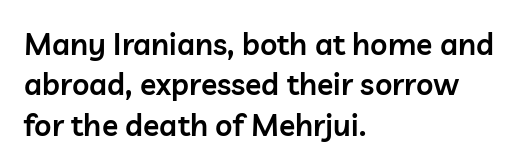
The image shows 30 px semibold sans-serif type, upright; set left-aligned, normal line spacing (1.35x), normal letter spacing, not underlined; low stroke contrast and a medium x-height.
